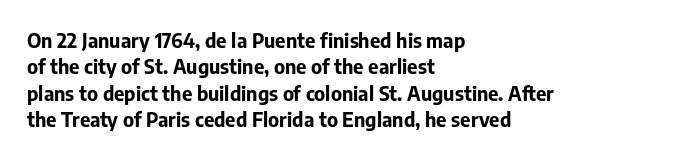
No extra tracking has been applied to these lines. The font is running at its bold setting. Students, observe: this is what conventionally led text looks like. Ascenders rise straight up at ninety degrees.
